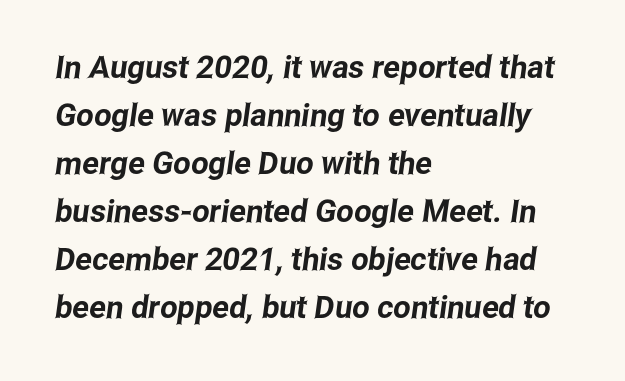
Vertical spacing — default. No word sits above an underline. The designer went with a sans here, leaving each stem footless. The lines in this sample share a left origin and differ only in where they stop. A typesetter would call this proportional, since set widths differ per character.
